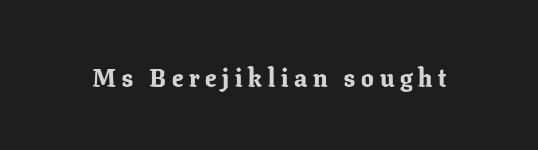
The image shows 25 px bold type, upright; set unusually wide letter spacing (+0.23 em), not underlined.
